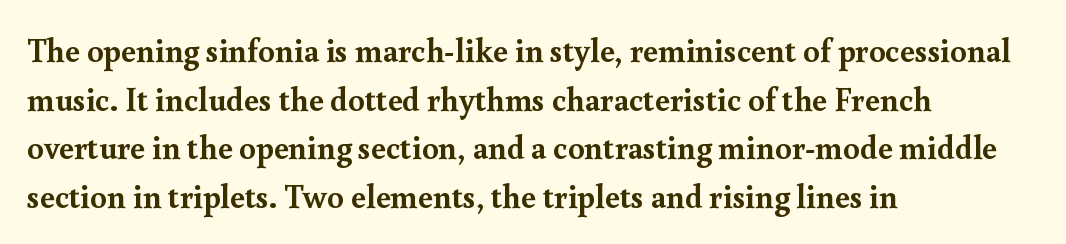
{"serif": "yes", "italic": "no", "bold": "yes", "weight": "semibold", "width": "normal", "x_height": "small", "monospaced": "no", "underline": "no", "align": "left", "line_spacing": "normal", "line_spacing_ratio": 1.47, "letter_spacing": "normal", "letter_spacing_em": 0.0, "glyph_px": 33}
